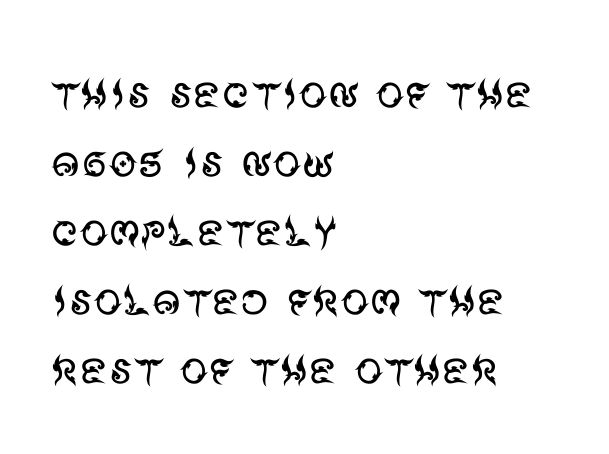
Q: Is the text bold? A: No.
Q: Is the text italic (slanted)? A: No, it is upright.
Q: Is the typeface a serif or a sans-serif typeface? A: Sans-serif.
Q: Is the text underlined? A: No.
Q: How is the paragraph aligned? A: Left-aligned.
Q: Is the spacing between letters normal or unusually wide? A: Normal.
Q: Width (condensed, normal, or wide)? A: Normal.
Q: Stroke contrast? A: Medium.
Q: x-height? A: Large.
Q: Monospaced? A: No.
